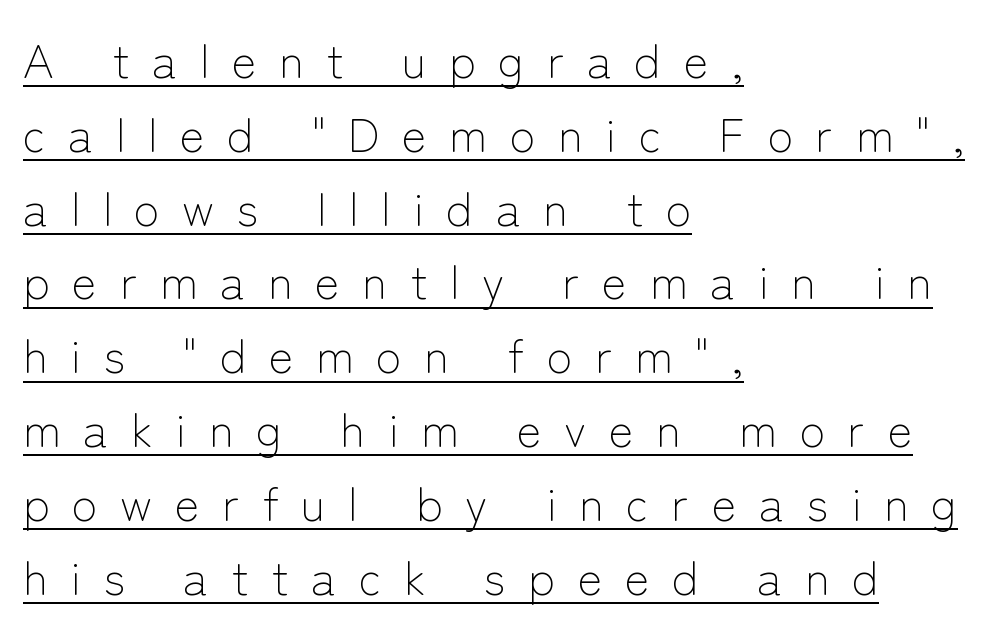
Words appear elongated and porous because spacing is wide. Upright lettering throughout. Grotesque or geometric, the face here clearly has no serifs. Weight: regular or lighter. These lines stack with their left ends in a neat column.
